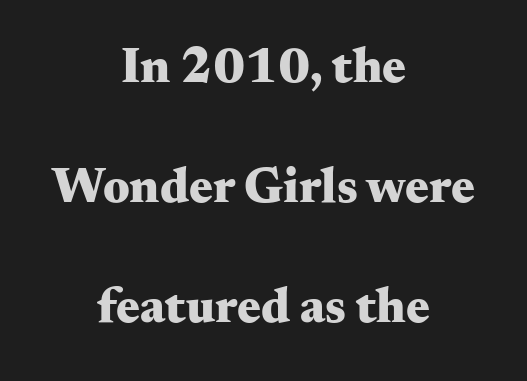
{"serif": "yes", "italic": "no", "bold": "yes", "weight": "heavy", "width": "wide", "stroke_contrast": "medium", "x_height": "small", "monospaced": "no", "underline": "no", "align": "center", "line_spacing": "loose", "line_spacing_ratio": 2.4, "letter_spacing": "normal", "letter_spacing_em": 0.0, "glyph_px": 50}
